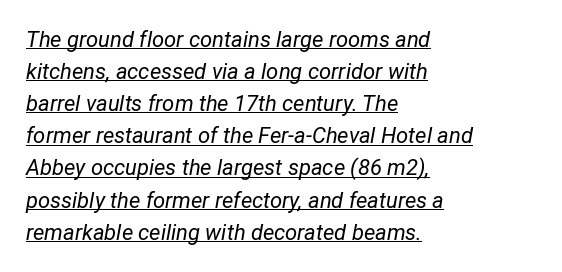
{"italic": "yes", "lean": "right", "slant_degrees": 12, "bold": "no", "underline": "yes", "align": "left", "line_spacing": "normal", "line_spacing_ratio": 1.46, "letter_spacing": "normal", "letter_spacing_em": 0.0, "glyph_px": 22}
